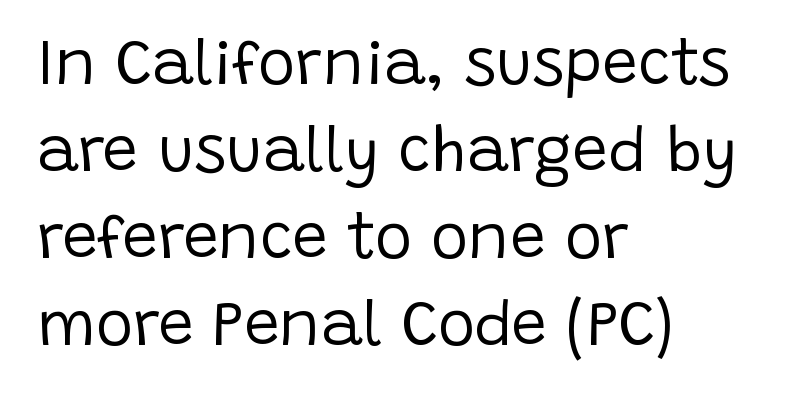
The image shows 63 px regular-weight sans-serif type, upright; set left-aligned, normal line spacing (1.38x), normal letter spacing, not underlined; low stroke contrast and a large x-height.
